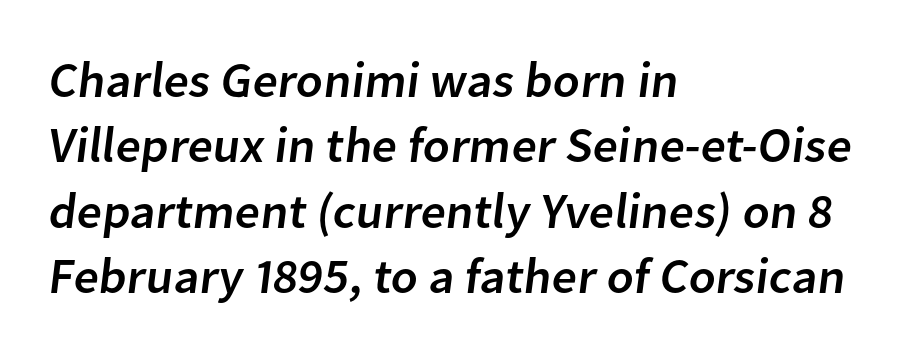
The line-height multiplier appears to be the usual default. Compared with typical body copy, the letter spacing here is the same. The typesetter chose a ragged-right arrangement here. The passage shown is typeset with a sans-serif family.
